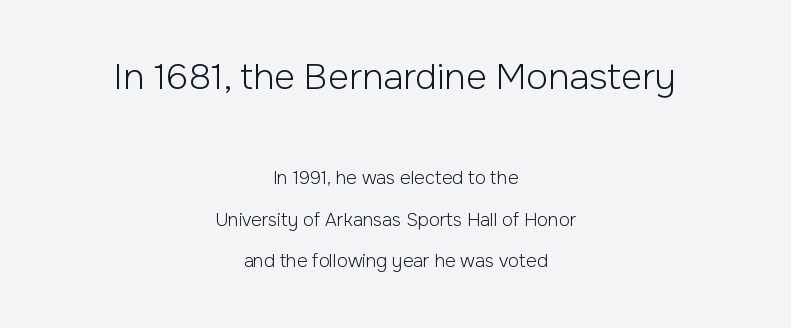
The image shows 36 px light sans-serif type, upright; set centered, loose line spacing (2.31x), normal letter spacing, not underlined; the first (top) block is 2.0x larger; low stroke contrast and a medium x-height.
